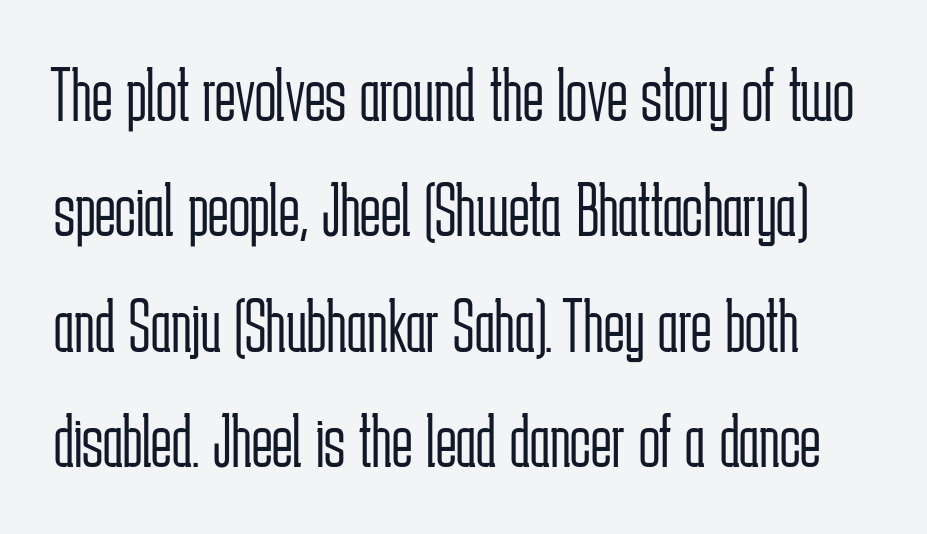
{"serif": "no", "italic": "no", "bold": "no", "weight": "light", "width": "condensed", "stroke_contrast": "low", "x_height": "medium", "monospaced": "no", "underline": "no", "line_spacing": "normal", "line_spacing_ratio": 1.48, "letter_spacing": "normal", "letter_spacing_em": 0.0, "glyph_px": 78}
